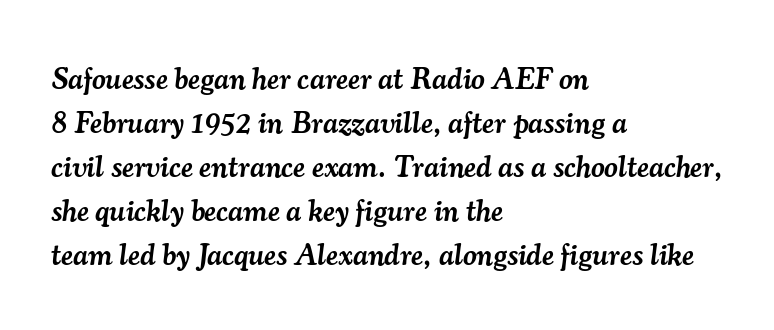
The image shows 30 px semibold serif type, italic (leaning right); set left-aligned, normal line spacing (1.47x), normal letter spacing, not underlined; medium stroke contrast and a small x-height.
